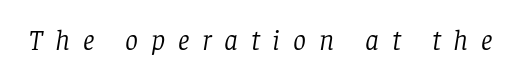
The image shows 29 px light serif type, italic (leaning right); set unusually wide letter spacing (+0.44 em), not underlined; low stroke contrast and a large x-height.
